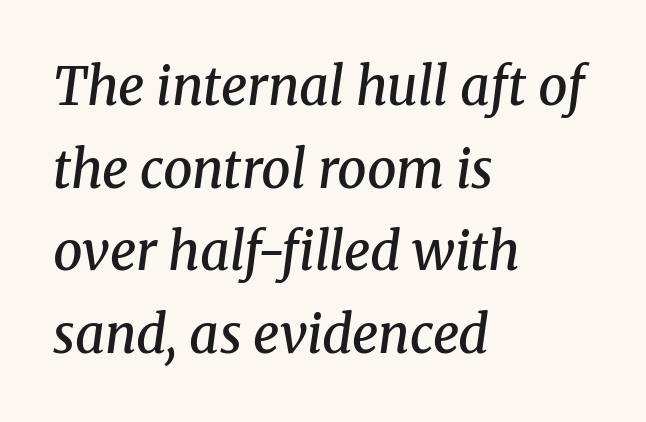
The passage shown leans; its letterforms are oblique. Little horizontal feet cap the strokes, marking this as serif type. If you measured baseline to baseline, you'd find a middling distance. The text block is weighted toward the left margin, trailing off unevenly rightward. Glyph-to-glyph distance matches everyday printed text. The typesetting leans somewhat heavy: a semibold.
